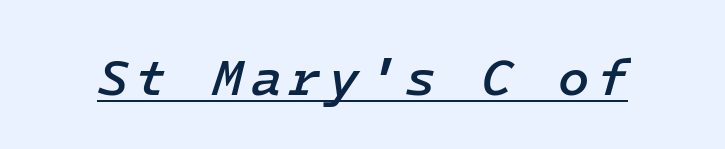
{"italic": "yes", "lean": "right", "slant_degrees": 16, "bold": "semi", "weight": "semibold", "width": "normal", "stroke_contrast": "low", "x_height": "medium", "underline": "yes", "glyph_px": 51}
